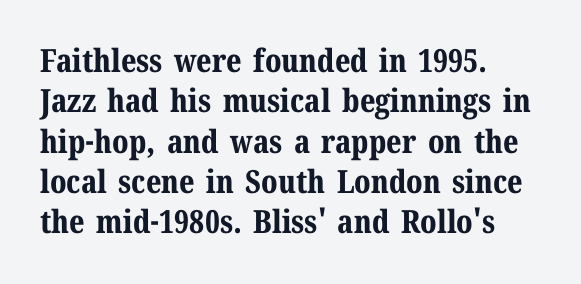
Type style note: has serifs. In CSS terms this would be text-align: left. Tracking value appears to be zero — textbook default spacing. Letters rest on an invisible, unmarked baseline.
